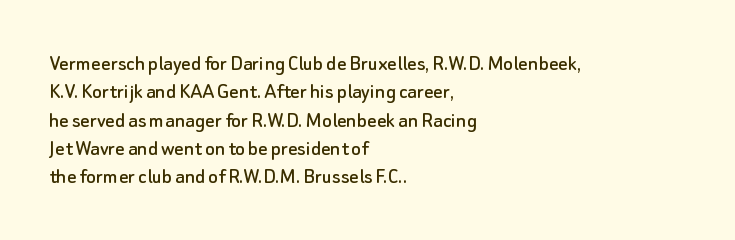
One-word summary of the alignment: left. These lines keep a tight, regular rhythm from letter to letter. Letters rest on an invisible, unmarked baseline. In terms of posture, this sample is upright.
